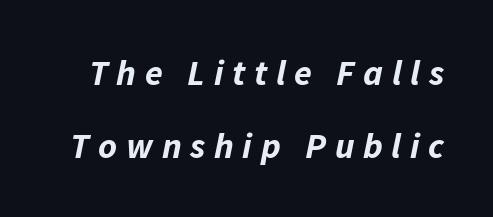
The image shows 36 px bold type, italic (leaning right); set loose line spacing (2.02x), unusually wide letter spacing (+0.24 em), not underlined; low stroke contrast and a medium x-height.
